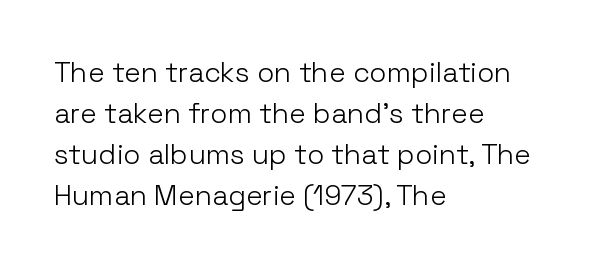
Words appear dense and cohesive because spacing is normal. Line beginnings align vertically; line endings do not. Baseline-to-baseline distance is the conventional proportion of letter height. Stroke thickness stays within the range of a standard reading face or lighter. The glyphs in this specimen are sans serif. The space beneath each line is pristine and unruled.
